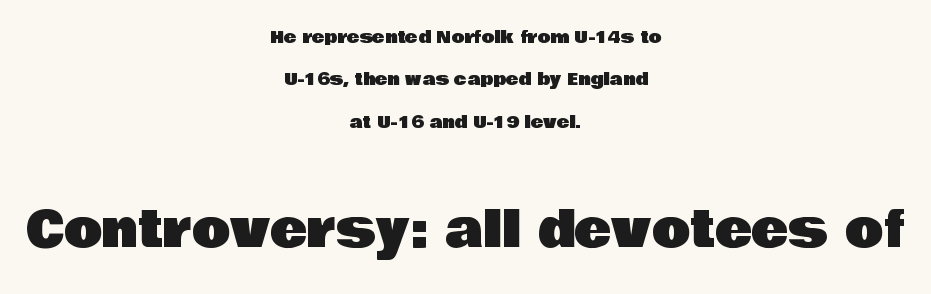
Q: Is the text italic (slanted)? A: No, it is upright.
Q: Is the typeface a serif or a sans-serif typeface? A: Sans-serif.
Q: Is the text underlined? A: No.
Q: How is the paragraph aligned? A: Centered.
Q: Is the spacing between letters normal or unusually wide? A: Normal.
Q: Is the spacing between lines tight, normal or loose? A: Loose.
Q: Which block of text is set in a larger size, the first (top) or the second (bottom)? A: The second (bottom) one.
Q: Width (condensed, normal, or wide)? A: Normal.
Q: Stroke contrast? A: Low.
Q: x-height? A: Large.
Q: Monospaced? A: No.
